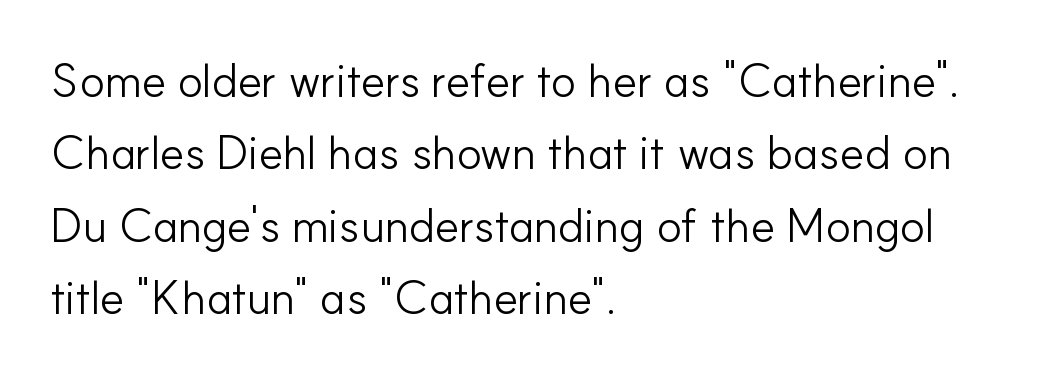
{"serif": "no", "italic": "no", "bold": "no", "weight": "light", "width": "normal", "stroke_contrast": "low", "x_height": "small", "monospaced": "no", "underline": "no", "align": "left", "line_spacing": "normal", "line_spacing_ratio": 1.54, "letter_spacing": "normal", "letter_spacing_em": 0.0, "glyph_px": 47}
